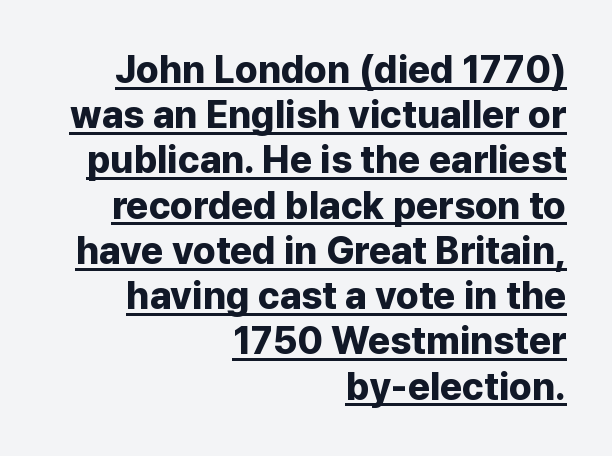
The image shows 38 px bold sans-serif type, upright; set right-aligned, line spacing 1.19x, normal letter spacing, underlined; low stroke contrast and a medium x-height.
